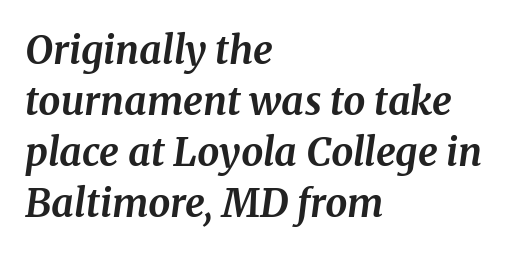
Q: Is the text bold? A: Yes.
Q: Is the text italic (slanted)? A: Yes, it leans right by about 8 degrees.
Q: Is the typeface a serif or a sans-serif typeface? A: Serif.
Q: Is the text underlined? A: No.
Q: How is the paragraph aligned? A: Left-aligned.
Q: Is the spacing between letters normal or unusually wide? A: Normal.
Q: Is the spacing between lines tight, normal or loose? A: Normal.
Q: Width (condensed, normal, or wide)? A: Normal.
Q: Stroke contrast? A: Medium.
Q: x-height? A: Medium.
Q: Monospaced? A: No.
